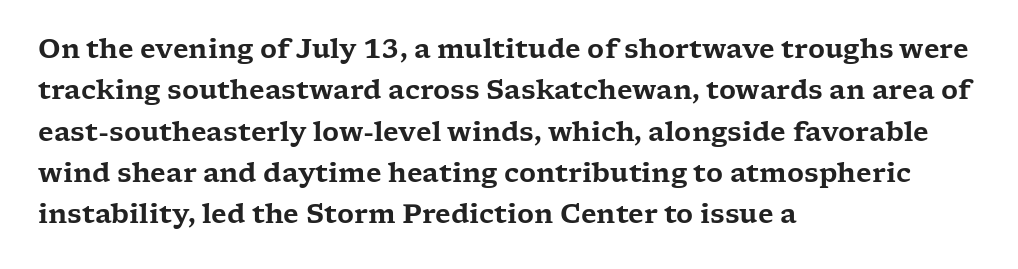
Q: Is the text italic (slanted)? A: No, it is upright.
Q: Is the text underlined? A: No.
Q: How is the paragraph aligned? A: Left-aligned.
Q: Is the spacing between letters normal or unusually wide? A: Normal.
Q: Is the spacing between lines tight, normal or loose? A: Normal.
